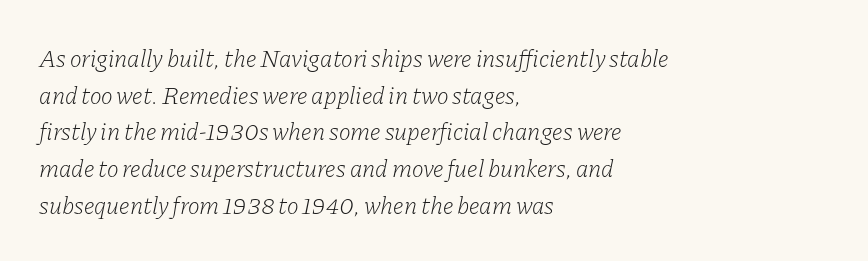
The image shows 25 px text type, italic (leaning right); set left-aligned, normal line spacing (1.47x), normal letter spacing, not underlined.
